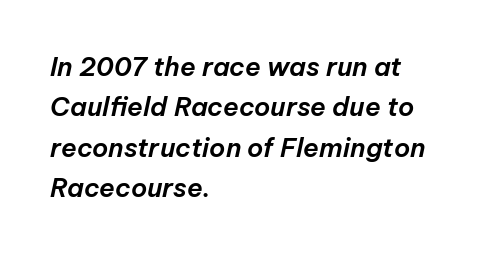
The image shows 26 px text type, italic (leaning right); set left-aligned, normal line spacing (1.55x), normal letter spacing, not underlined.
